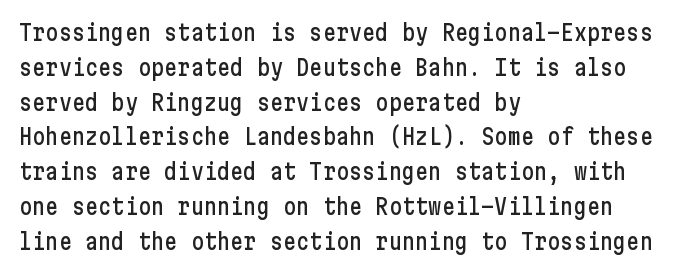
{"italic": "no", "underline": "no", "align": "left", "line_spacing": "normal", "line_spacing_ratio": 1.58, "letter_spacing": "normal", "letter_spacing_em": 0.0, "glyph_px": 22}
